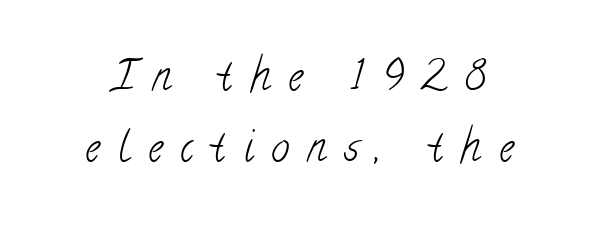
The zone under the glyphs is completely vacant. Weight class: somewhere from thin through regular. There is plenty of visible air inserted between adjacent glyphs. Looks like regular typesetting: each glyph gets only the width it needs. This is serif lettering, the kind often seen in printed books.
